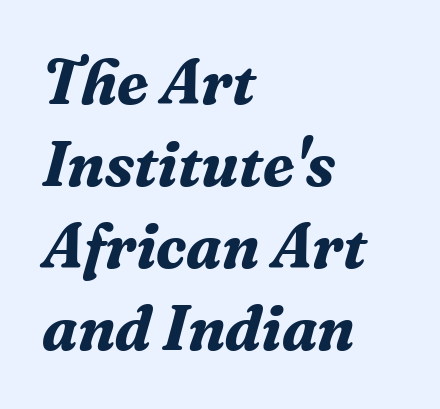
Regarding serifs, this sample has them. This rendering leaves character spacing at its baseline value. The face used here has the dense, thick strokes of a bold. The paragraph has a hard left edge and a soft right edge.
